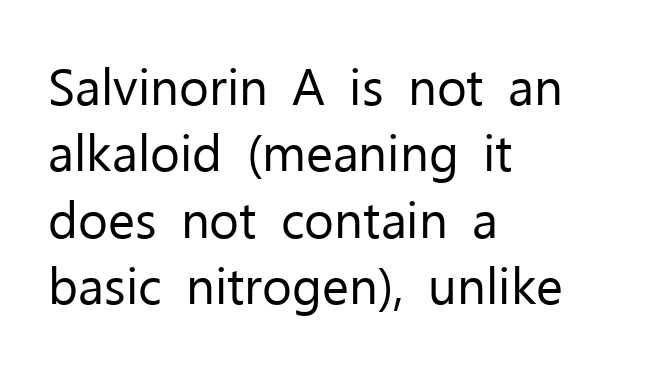
{"serif": "no", "italic": "no", "bold": "no", "weight": "regular", "width": "normal", "stroke_contrast": "low", "x_height": "medium", "monospaced": "no", "underline": "no", "align": "left", "line_spacing": "normal", "line_spacing_ratio": 1.3, "letter_spacing": "normal", "letter_spacing_em": 0.0, "glyph_px": 51}
